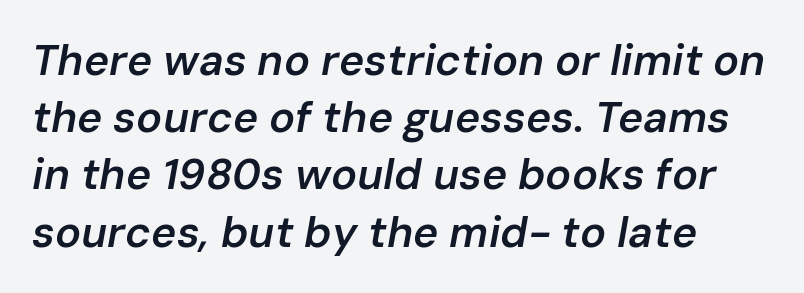
Rows of type keep a routine distance in the vertical direction. Short note: letters normally spaced. Character widths vary here, with narrow letters taking less room than wide ones. Where is the straight margin? On the left. What weight is shown? A semibold, between regular and bold. These lines were composed using italics.
